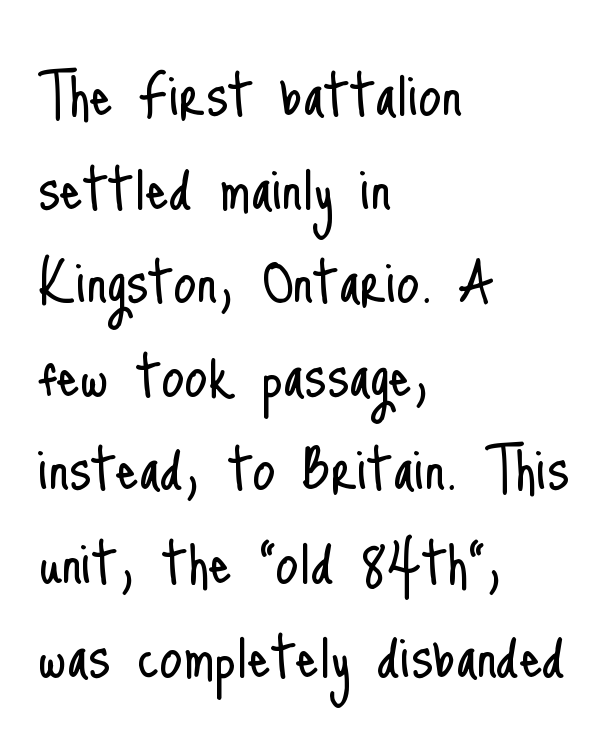
This sample has the flowing, uneven cadence of proportional lettering. Nothing sits at the stroke ends, so this counts as sans-serif. These glyphs show unthickened strokes, regular width or finer. Rendered with straight, roman letterforms. Has an underline been added? It has not. One-word summary of the alignment: left.
